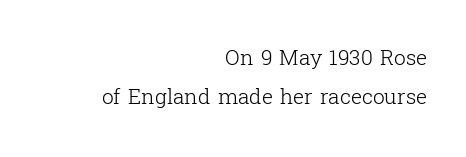
{"italic": "no", "bold": "no", "underline": "no", "align": "right", "line_spacing_ratio": 1.87, "letter_spacing": "normal", "letter_spacing_em": 0.0, "glyph_px": 21}
